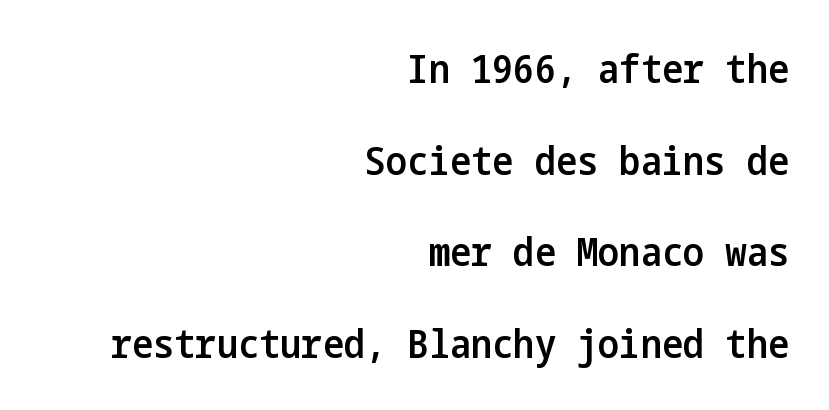
Weight: semibold (demi). How would I describe the line gaps? Wide and relaxed. Typographically, this falls in the sans-serif category. This sample uses plain, unmodified letter spacing.
